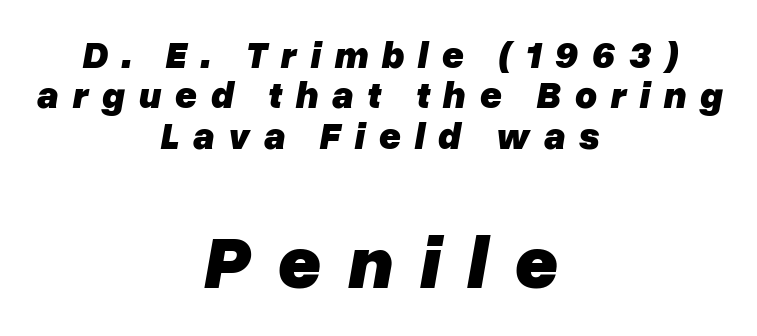
The image shows 75 px heavy type, italic (leaning right); set centered, tight line spacing (1.06x), unusually wide letter spacing (+0.35 em), not underlined; the second (bottom) block is 1.97x larger; low stroke contrast and a medium x-height.
